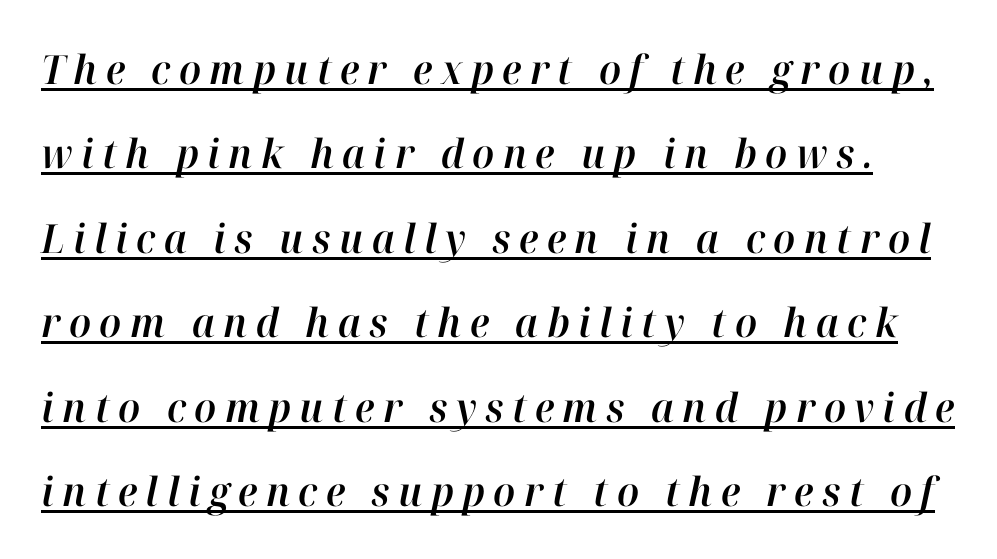
Q: Is the text italic (slanted)? A: Yes, it leans right by about 12 degrees.
Q: Is the text underlined? A: Yes.
Q: Is the spacing between letters normal or unusually wide? A: Unusually wide.
Q: Is the spacing between lines tight, normal or loose? A: Loose.
Q: Width (condensed, normal, or wide)? A: Normal.
Q: Stroke contrast? A: High.
Q: x-height? A: Medium.
Q: Monospaced? A: No.
